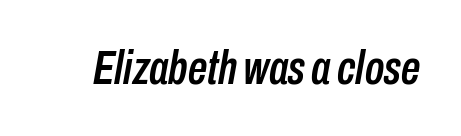
{"italic": "yes", "lean": "right", "slant_degrees": 10, "width": "condensed", "stroke_contrast": "low", "x_height": "medium", "monospaced": "no", "underline": "no", "letter_spacing": "normal", "letter_spacing_em": 0.0, "glyph_px": 48}
